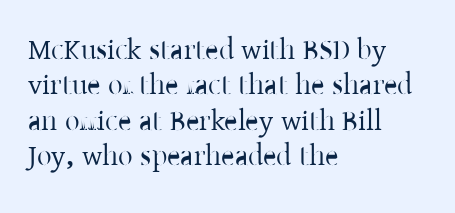
Type style note: has serifs. Nope, not italic — everything's standing straight. The tracking reads as untouched default to a designer's eye. Any mark beneath the type? The region is blank.
